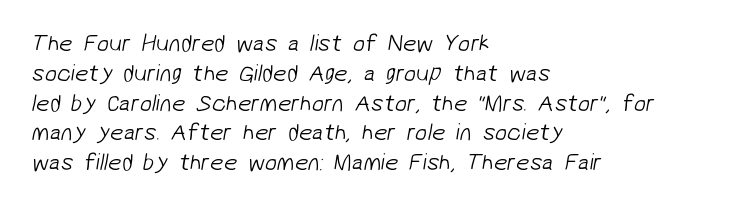
Just letters on the line, the space beneath them empty. Nothing heavy about these letters — not bold at all. There is no visible air inserted between adjacent glyphs. The text block is weighted toward the left margin, trailing off unevenly rightward.
